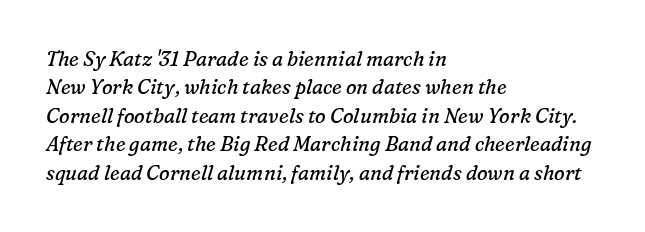
The image shows 20 px text type, italic (leaning right); set left-aligned, normal line spacing (1.42x), normal letter spacing, not underlined.
